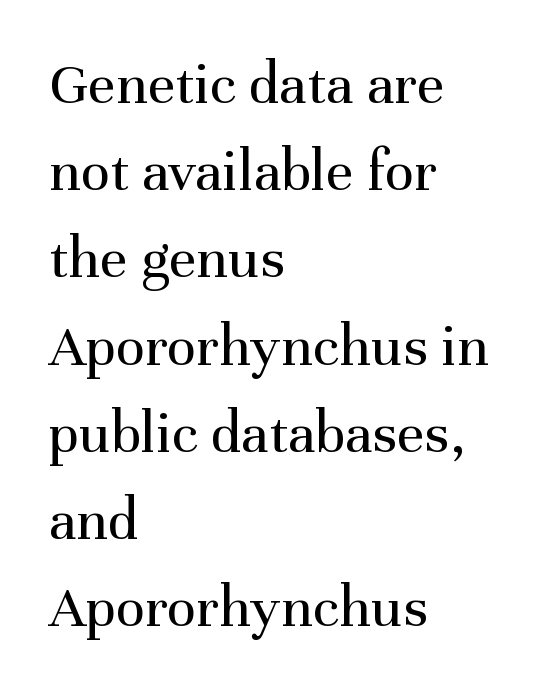
The passage shown stacks its lines at a standard gap. Posture: upright roman. The foot of each line stays bare and open. The characters display serif detailing at their extremities.
